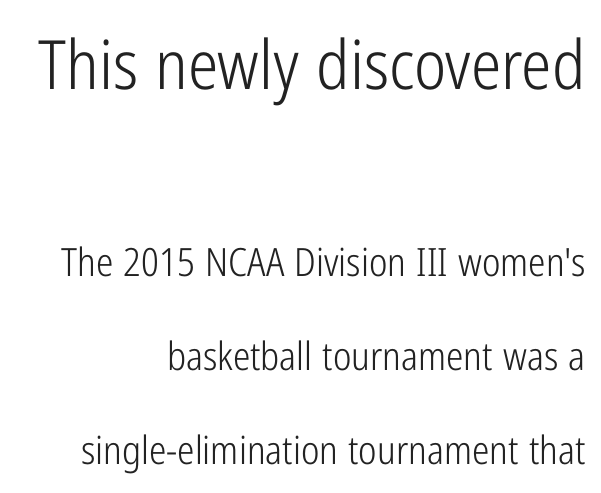
Q: Is the text bold? A: No.
Q: Is the text italic (slanted)? A: No, it is upright.
Q: Is the typeface a serif or a sans-serif typeface? A: Sans-serif.
Q: Is the text underlined? A: No.
Q: How is the paragraph aligned? A: Right-aligned.
Q: Is the spacing between letters normal or unusually wide? A: Normal.
Q: Is the spacing between lines tight, normal or loose? A: Loose.
Q: Which block of text is set in a larger size, the first (top) or the second (bottom)? A: The first (top) one.
Q: Width (condensed, normal, or wide)? A: Condensed.
Q: Stroke contrast? A: Low.
Q: x-height? A: Medium.
Q: Monospaced? A: No.
